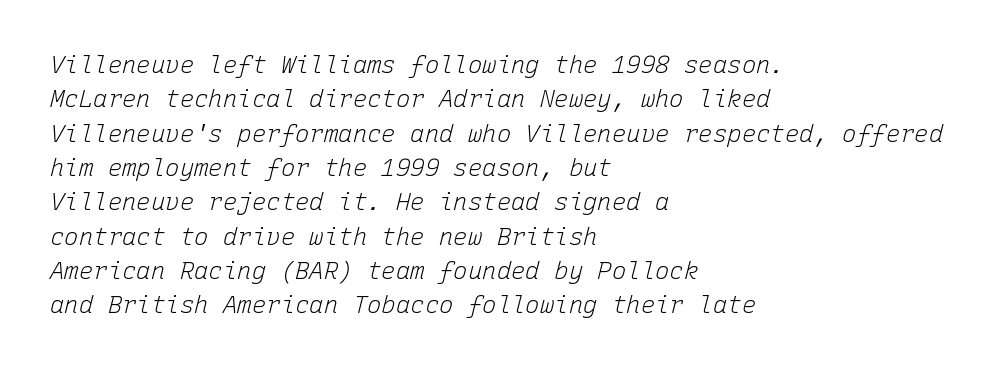
The image shows 24 px text type, italic (leaning right); set left-aligned, normal line spacing (1.43x), normal letter spacing, not underlined.
